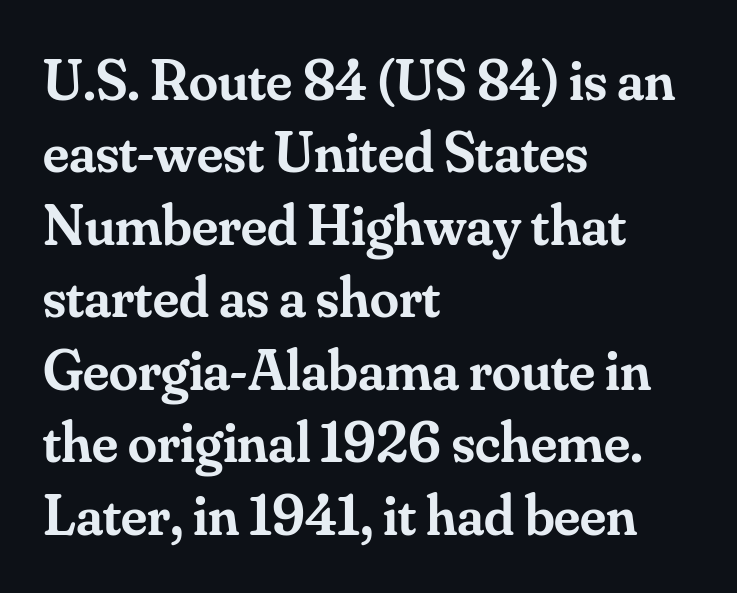
The image shows 58 px semibold serif type, upright; set left-aligned, normal line spacing (1.25x), normal letter spacing, not underlined; medium stroke contrast and a small x-height.
